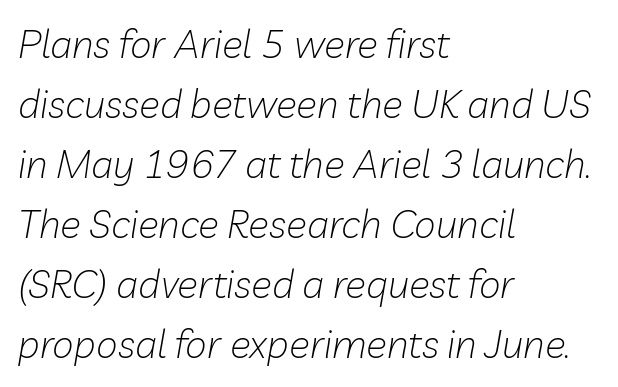
Q: Is the text bold? A: No.
Q: Is the text italic (slanted)? A: Yes, it leans right by about 10 degrees.
Q: Is the text underlined? A: No.
Q: How is the paragraph aligned? A: Left-aligned.
Q: Is the spacing between letters normal or unusually wide? A: Normal.
Q: Is the spacing between lines tight, normal or loose? A: Normal.
Q: Width (condensed, normal, or wide)? A: Normal.
Q: Stroke contrast? A: Low.
Q: x-height? A: Medium.
Q: Monospaced? A: No.
